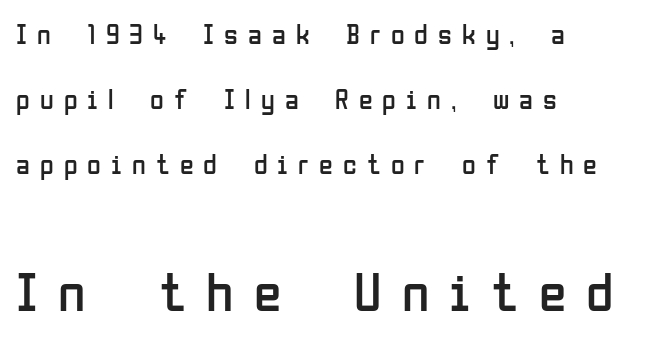
{"serif": "no", "italic": "no", "bold": "no", "weight": "regular", "width": "condensed", "stroke_contrast": "low", "x_height": "medium", "monospaced": "no", "underline": "no", "align": "left", "line_spacing": "loose", "line_spacing_ratio": 2.32, "letter_spacing": "wide", "letter_spacing_em": 0.36, "larger_block": "second", "size_ratio": 2.0, "glyph_px": 56}
